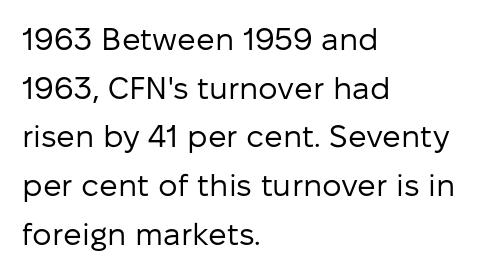
Q: Is the text bold? A: No.
Q: Is the text italic (slanted)? A: No, it is upright.
Q: Is the typeface a serif or a sans-serif typeface? A: Sans-serif.
Q: Is the text underlined? A: No.
Q: How is the paragraph aligned? A: Left-aligned.
Q: Is the spacing between letters normal or unusually wide? A: Normal.
Q: Is the spacing between lines tight, normal or loose? A: Normal.
Q: Width (condensed, normal, or wide)? A: Normal.
Q: Stroke contrast? A: Low.
Q: x-height? A: Medium.
Q: Monospaced? A: No.
